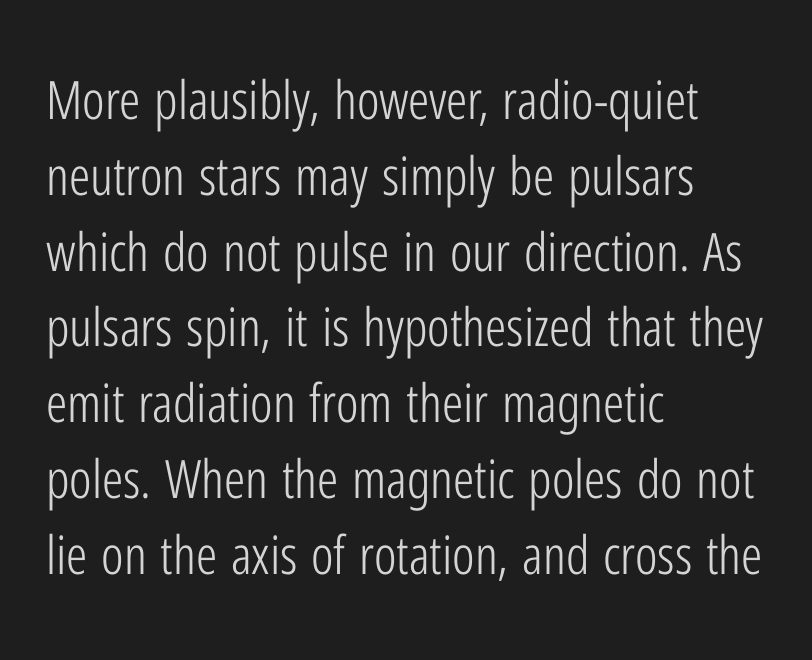
The image shows 53 px light, condensed sans-serif type, upright; set left-aligned, normal line spacing (1.43x), normal letter spacing, not underlined; low stroke contrast and a medium x-height.
